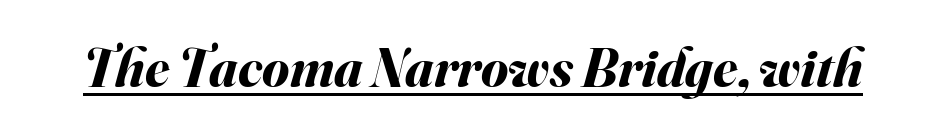
Words appear dense and cohesive because spacing is normal. The face used here is proportionally spaced, like ordinary book or web type. Does the lettering tilt? It does — this is italic. The strokes are fattened all the way to bold.
